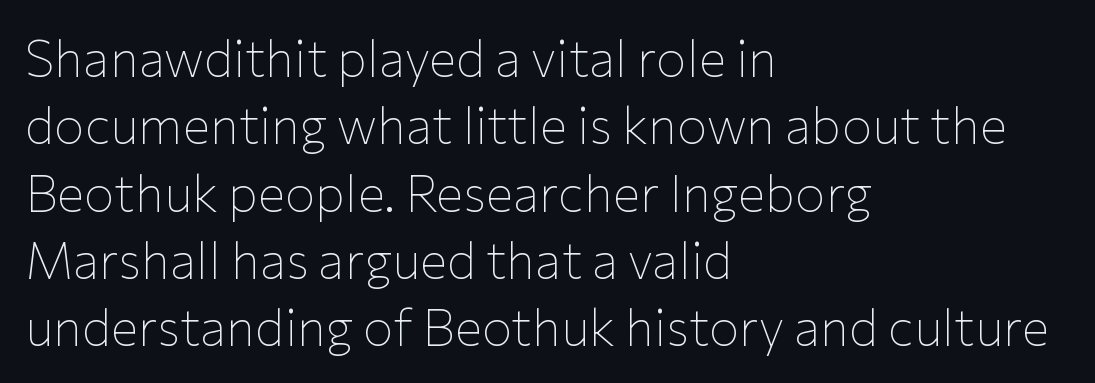
Teacher's note: observe the even left margin — that is flush-left alignment. Grotesque or geometric, the face here clearly has no serifs. Descenders hang freely into open space. When letters stand straight like this, we call the style roman or upright. This sample has the flowing, uneven cadence of proportional lettering.
